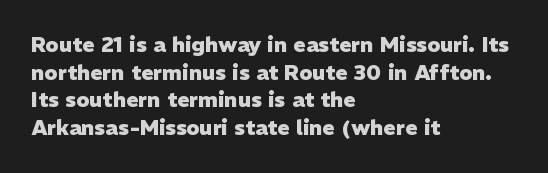
It's the straight-up-and-down kind of type. The words here are not underlined. Summary of vertical rhythm: regular, with standard interline spacing. Alignment: flush left. The rendering keeps characters at their native spacing.
